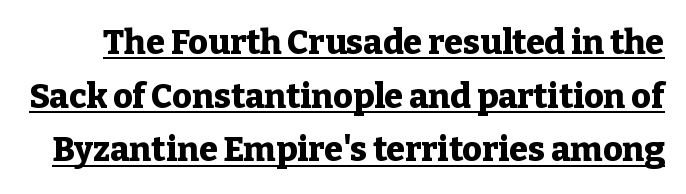
{"serif": "yes", "italic": "no", "bold": "yes", "weight": "heavy", "width": "normal", "stroke_contrast": "low", "x_height": "medium", "monospaced": "no", "underline": "yes", "line_spacing": "normal", "line_spacing_ratio": 1.58, "letter_spacing": "normal", "letter_spacing_em": 0.0, "glyph_px": 34}
